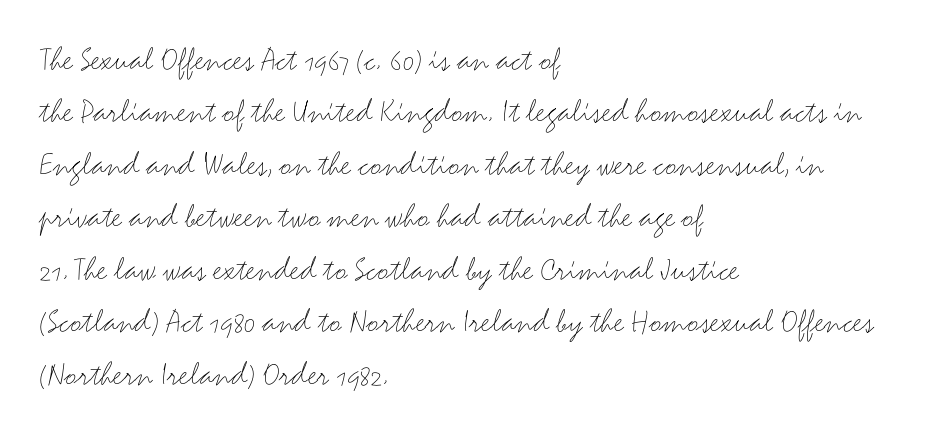
{"serif": "no", "bold": "no", "weight": "light", "width": "wide", "stroke_contrast": "medium", "x_height": "small", "monospaced": "no", "underline": "no", "align": "left", "line_spacing": "normal", "line_spacing_ratio": 1.5, "letter_spacing": "normal", "letter_spacing_em": 0.0, "glyph_px": 35}
